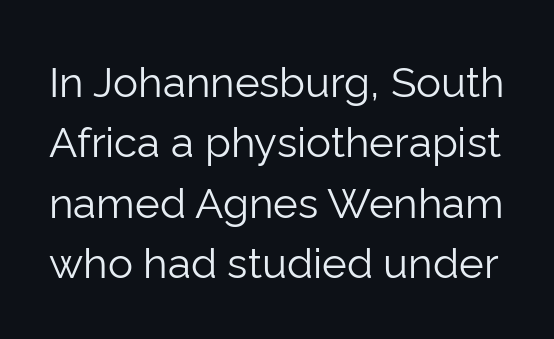
{"serif": "no", "italic": "no", "bold": "no", "weight": "light", "width": "normal", "stroke_contrast": "low", "x_height": "medium", "monospaced": "no", "underline": "no", "line_spacing": "normal", "line_spacing_ratio": 1.44, "letter_spacing": "normal", "letter_spacing_em": 0.0, "glyph_px": 42}
